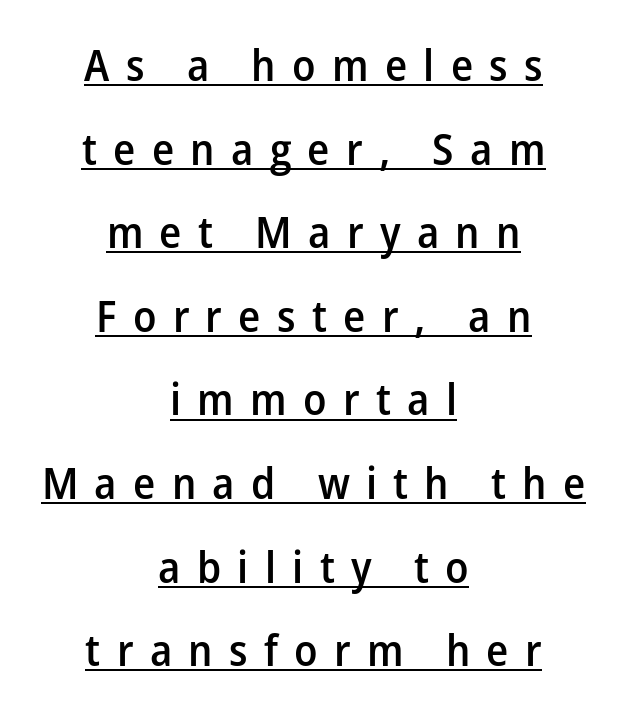
The image shows 44 px semibold sans-serif type, upright; set centered, loose line spacing (1.9x), unusually wide letter spacing (+0.37 em), underlined; low stroke contrast and a medium x-height.
